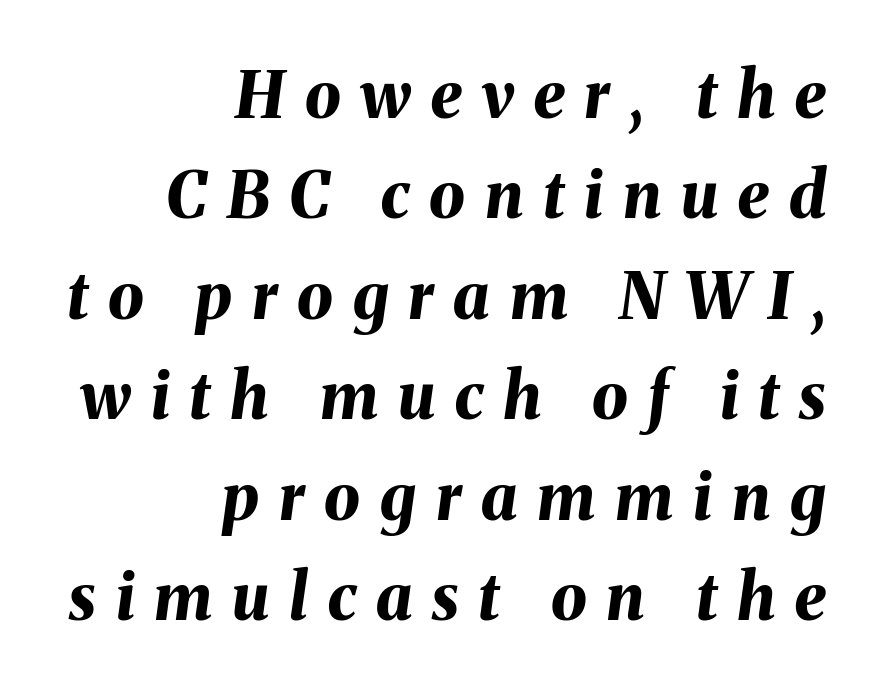
{"italic": "yes", "lean": "right", "slant_degrees": 8, "bold": "yes", "weight": "bold", "width": "normal", "stroke_contrast": "medium", "x_height": "medium", "monospaced": "no", "underline": "no", "align": "right", "line_spacing": "normal", "line_spacing_ratio": 1.57, "letter_spacing": "wide", "letter_spacing_em": 0.31, "glyph_px": 64}
